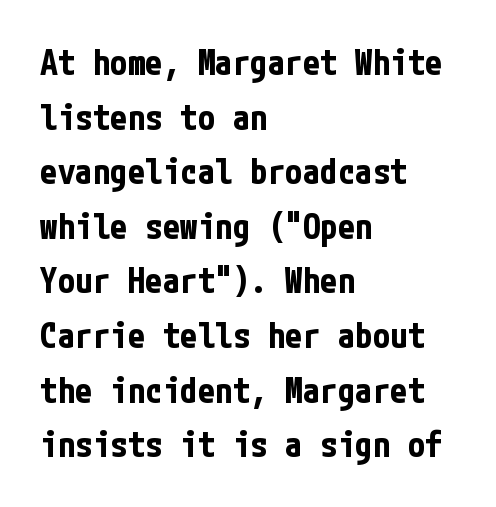
{"serif": "no", "italic": "no", "bold": "yes", "weight": "bold", "width": "condensed", "stroke_contrast": "low", "x_height": "medium", "underline": "no", "align": "left", "line_spacing": "normal", "line_spacing_ratio": 1.56, "letter_spacing": "normal", "letter_spacing_em": 0.0, "glyph_px": 35}
